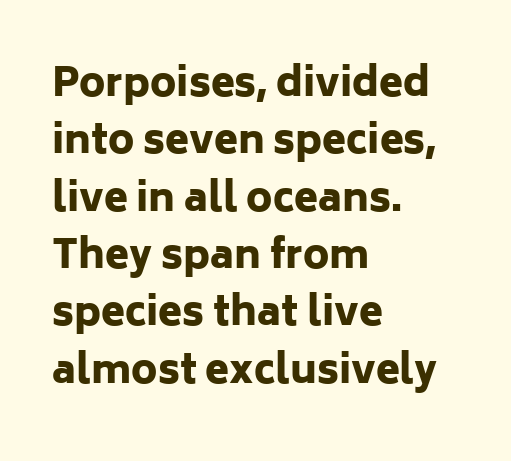
{"serif": "no", "italic": "no", "bold": "yes", "weight": "heavy", "width": "normal", "stroke_contrast": "low", "x_height": "medium", "monospaced": "no", "underline": "no", "align": "left", "line_spacing": "normal", "line_spacing_ratio": 1.47, "letter_spacing": "normal", "letter_spacing_em": 0.0, "glyph_px": 39}
